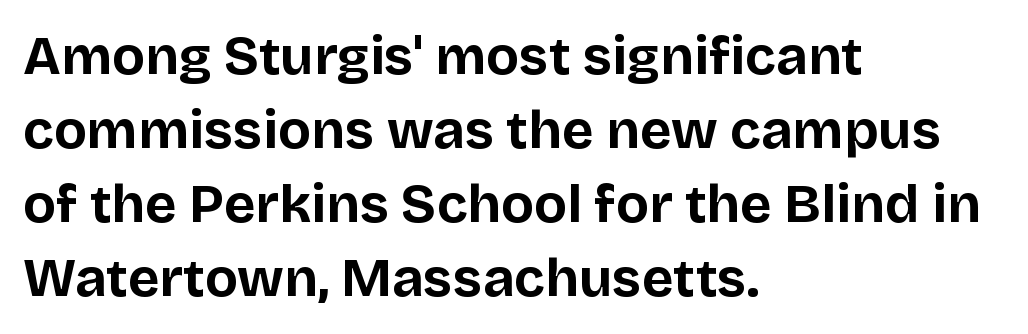
No feet cap the strokes, marking this as sans-serif type. This sample uses plain, unmodified letter spacing. Italic: no, the glyphs are upright roman. The strip under each line holds only bare page. The strokes are fattened all the way to bold.
